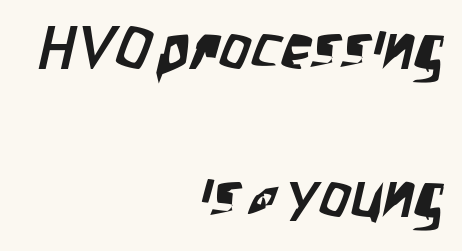
The compositor pushed each line to the right boundary. Compared with typical body copy, the letter spacing here is the same. Does the leading feel generous? Absolutely, it's lavish. Classification — sans serif. Descenders are the only things crossing below the line. Here the designer chose a conventional face with non-uniform glyph widths.
